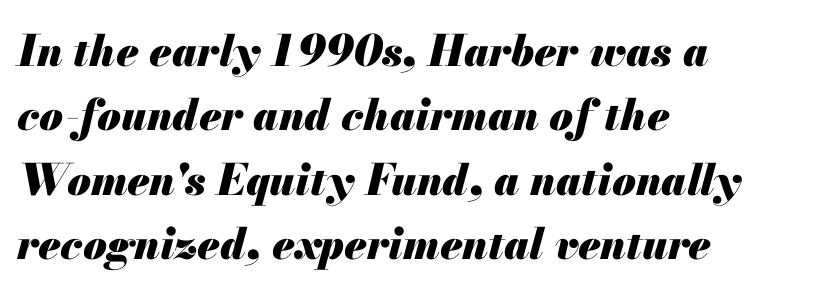
{"italic": "yes", "lean": "right", "slant_degrees": 13, "bold": "yes", "weight": "heavy", "width": "normal", "stroke_contrast": "medium", "x_height": "small", "monospaced": "no", "underline": "no", "align": "left", "line_spacing": "normal", "line_spacing_ratio": 1.5, "letter_spacing": "normal", "letter_spacing_em": 0.0, "glyph_px": 43}
